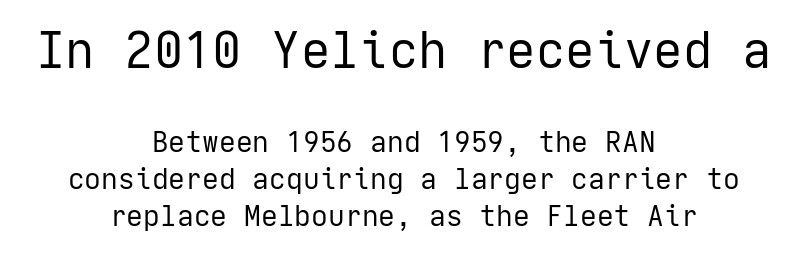
This rendering uses center alignment, leaving both contours irregular but symmetric. Anything drawn beneath the words? Only blank space. Vertical spacing — default. The lettering stays uniformly vertical, giving the passage a roman look. Serifs: no, the terminals of the letterforms are clean. Inter-character spacing is left at the font's built-in metrics.
